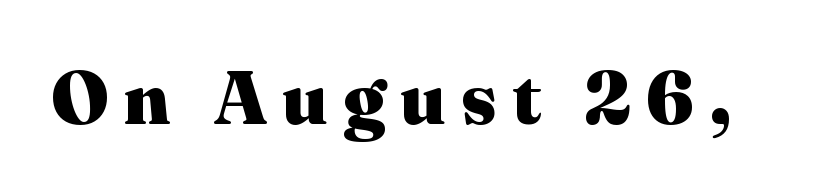
The type family on display is of the serif kind. Caption: expanded tracking, letters set apart. No italicization has been applied; the sample stays upright. Decoration check: the copy has no underline.
